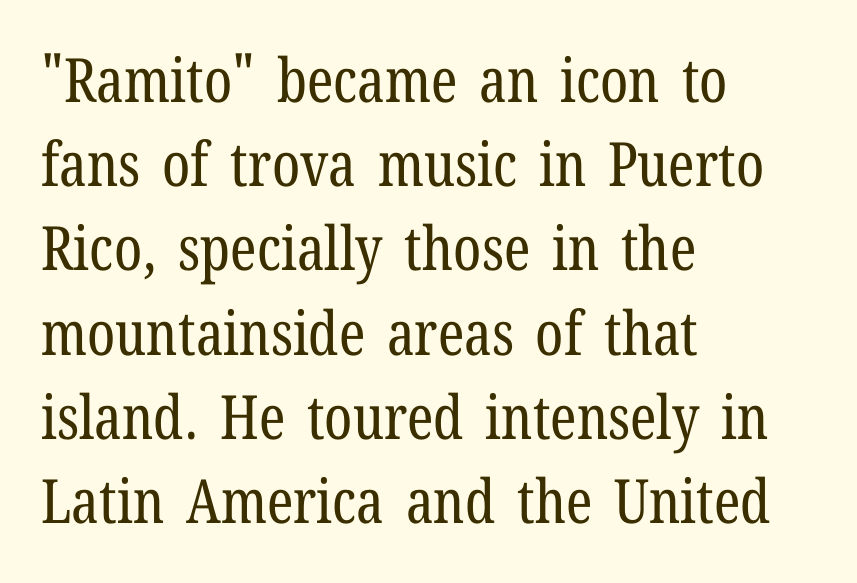
{"serif": "yes", "italic": "no", "bold": "no", "weight": "regular", "width": "condensed", "stroke_contrast": "low", "x_height": "medium", "monospaced": "no", "underline": "no", "align": "left", "line_spacing": "normal", "line_spacing_ratio": 1.38, "letter_spacing": "normal", "letter_spacing_em": 0.0, "glyph_px": 61}
